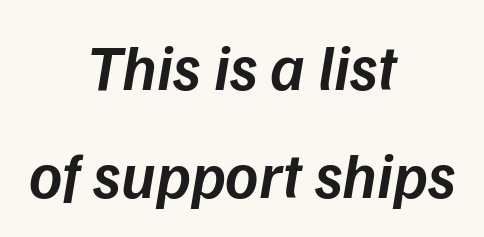
The image shows 64 px semibold type, italic (leaning right); set centered, normal line spacing (1.68x), normal letter spacing, not underlined; low stroke contrast and a medium x-height.
